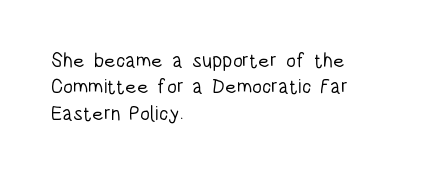
Characters remain perfectly vertical along every line. Rows of type keep a routine distance in the vertical direction. The face looks like a standard text weight, possibly lighter. Letter spacing: default. Each row of text sits above clean, open space.
